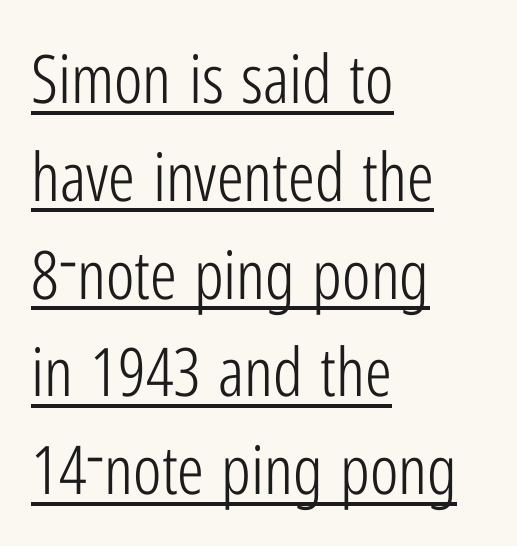
The image shows 67 px light, condensed sans-serif type, upright; set left-aligned, normal line spacing (1.46x), normal letter spacing, underlined; low stroke contrast and a medium x-height.
